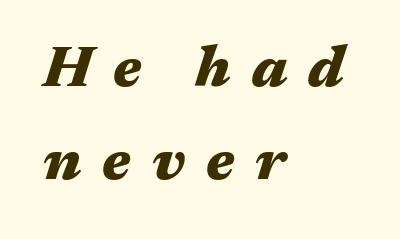
Q: Is the text bold? A: Yes.
Q: Is the text italic (slanted)? A: Yes, it leans right by about 17 degrees.
Q: Is the text underlined? A: No.
Q: How is the paragraph aligned? A: Left-aligned.
Q: Is the spacing between letters normal or unusually wide? A: Unusually wide.
Q: Is the spacing between lines tight, normal or loose? A: Normal.
Q: Width (condensed, normal, or wide)? A: Wide.
Q: Stroke contrast? A: Medium.
Q: x-height? A: Medium.
Q: Monospaced? A: No.
